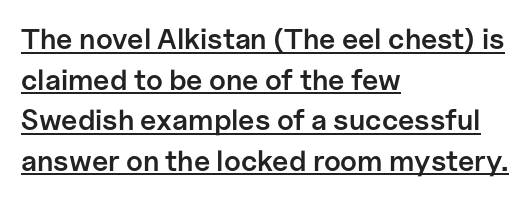
Here the designer chose a conventional face with non-uniform glyph widths. Vertical spacing — default. The specimen reads as upright at a glance. Set as a demibold, roughly 600 on the weight scale.
